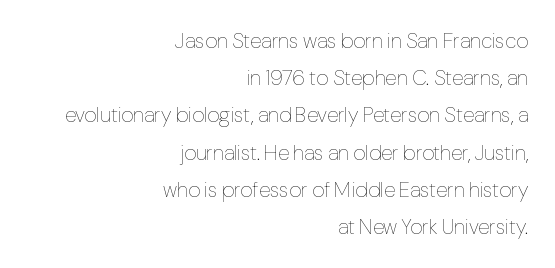
{"italic": "no", "bold": "no", "underline": "no", "align": "right", "line_spacing_ratio": 1.77, "letter_spacing": "normal", "letter_spacing_em": 0.0, "glyph_px": 21}
